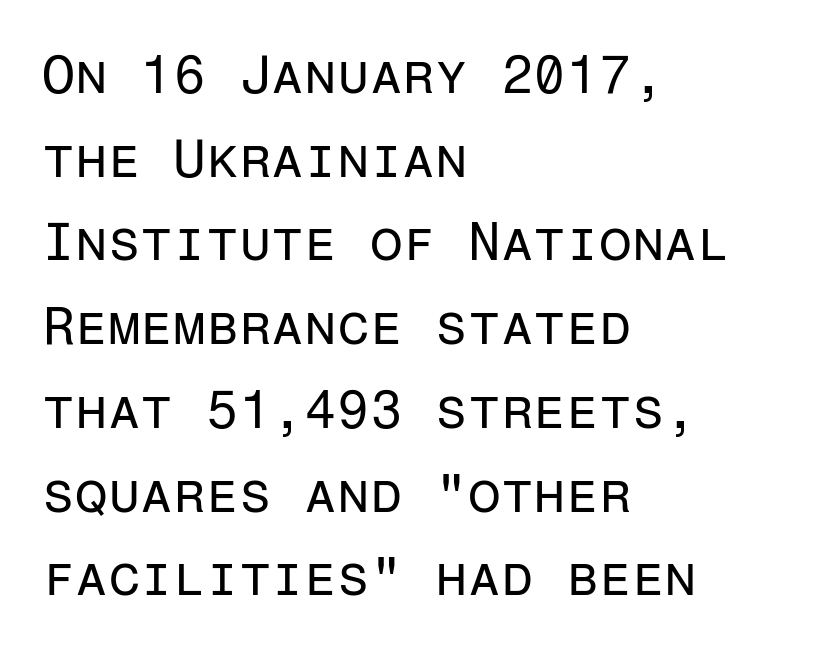
Q: Is the text bold? A: No.
Q: Is the text italic (slanted)? A: No, it is upright.
Q: Is the typeface a serif or a sans-serif typeface? A: Sans-serif.
Q: Is the text underlined? A: No.
Q: How is the paragraph aligned? A: Left-aligned.
Q: Is the spacing between letters normal or unusually wide? A: Normal.
Q: Is the spacing between lines tight, normal or loose? A: Normal.
Q: Width (condensed, normal, or wide)? A: Normal.
Q: Stroke contrast? A: Low.
Q: x-height? A: Medium.
Q: Monospaced? A: Yes.
